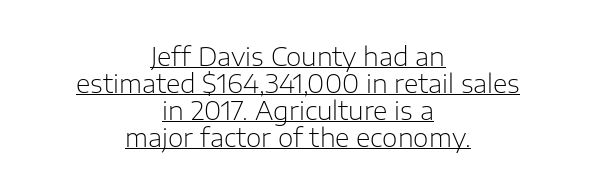
Standard letterfit; no display-style spreading of the glyphs. Notice how descenders almost collide with the ascenders below — that's tight leading. The type sits square on the baseline with zero lean. A typographer would call this underscored text. Teacher's note: observe the equal gaps on both sides — that is centered alignment. The weight would be labelled regular, book, light, or lighter still.
